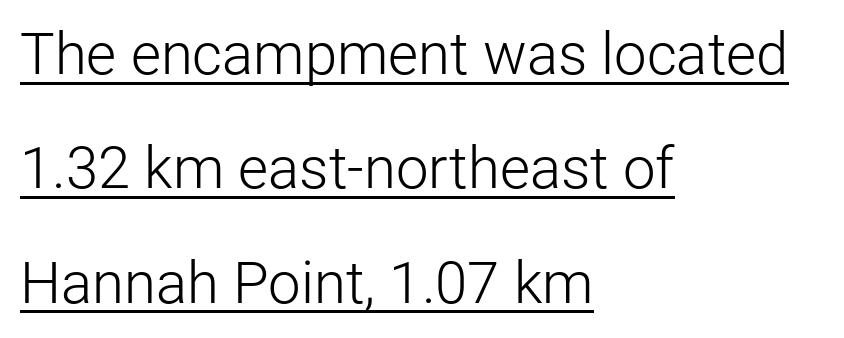
{"serif": "no", "italic": "no", "bold": "no", "weight": "light", "width": "normal", "stroke_contrast": "low", "x_height": "medium", "monospaced": "no", "underline": "yes", "align": "left", "line_spacing": "loose", "line_spacing_ratio": 1.97, "letter_spacing": "normal", "letter_spacing_em": 0.0, "glyph_px": 58}
